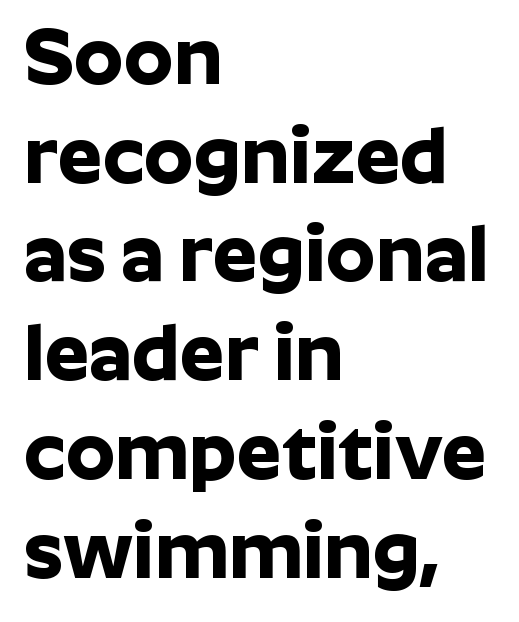
In terms of posture, this sample is upright. The passage shown stacks its lines at a standard gap. Plenty of ink on the page — the face is bold. All the whitespace from short lines collects on the right.
